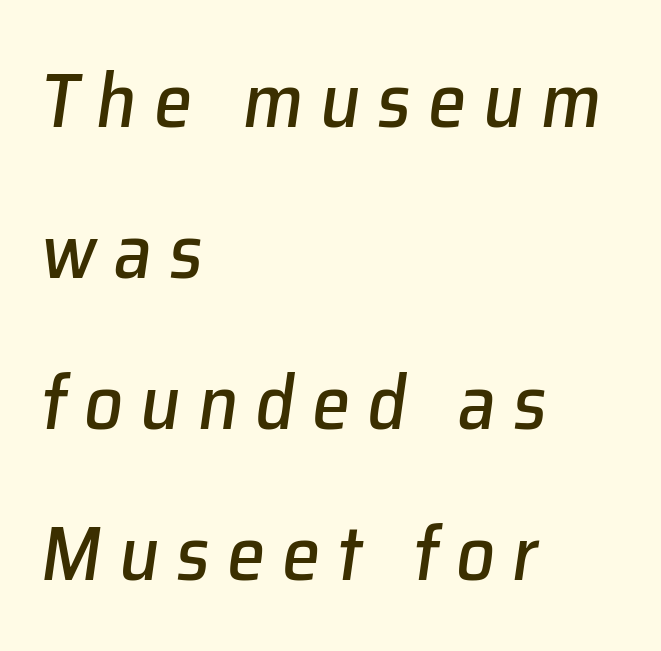
The image shows 77 px text type, italic (leaning right); set left-aligned, loose line spacing (1.96x), unusually wide letter spacing (+0.22 em), not underlined; low stroke contrast and a medium x-height.
